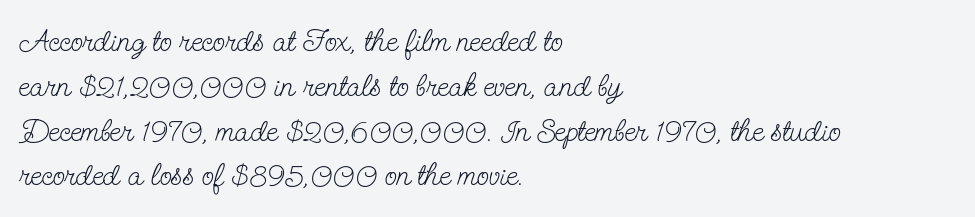
Q: Is the text bold? A: No.
Q: Is the text italic (slanted)? A: Yes.
Q: Is the typeface a serif or a sans-serif typeface? A: Serif.
Q: Is the text underlined? A: No.
Q: How is the paragraph aligned? A: Left-aligned.
Q: Is the spacing between letters normal or unusually wide? A: Normal.
Q: Is the spacing between lines tight, normal or loose? A: Normal.
Q: Width (condensed, normal, or wide)? A: Condensed.
Q: Stroke contrast? A: Low.
Q: x-height? A: Small.
Q: Monospaced? A: No.
